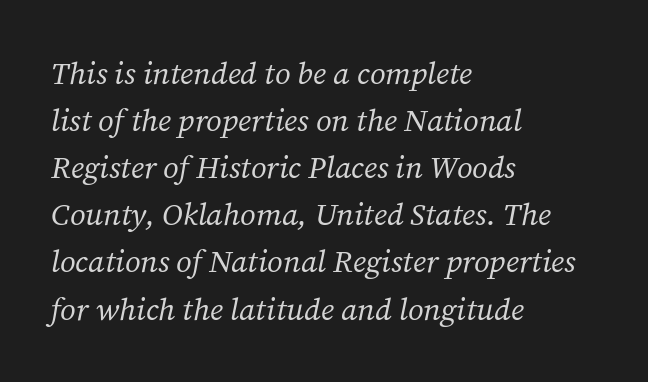
Rendered with sloped, italic letterforms. Looks like regular typesetting: each glyph gets only the width it needs. The paragraph has a hard left edge and a soft right edge. Small tapered or slab feet sit at the stroke ends, so this counts as serif. Vertical stems look standard width or narrower in stroke.
